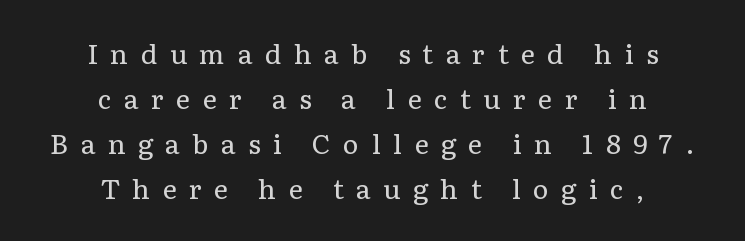
Q: Is the text bold? A: No.
Q: Is the text italic (slanted)? A: No, it is upright.
Q: Is the text underlined? A: No.
Q: How is the paragraph aligned? A: Centered.
Q: Is the spacing between letters normal or unusually wide? A: Unusually wide.
Q: Is the spacing between lines tight, normal or loose? A: Normal.
